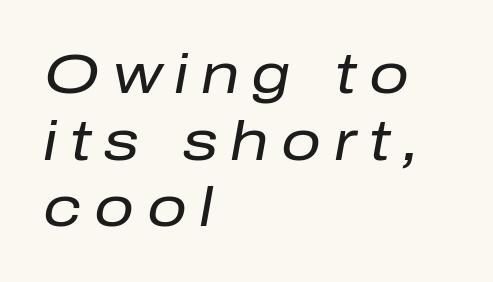
Q: Is the text bold? A: No.
Q: Is the text italic (slanted)? A: Yes, it leans right by about 10 degrees.
Q: Is the text underlined? A: No.
Q: How is the paragraph aligned? A: Left-aligned.
Q: Is the spacing between letters normal or unusually wide? A: Unusually wide.
Q: Width (condensed, normal, or wide)? A: Normal.
Q: Stroke contrast? A: Low.
Q: x-height? A: Medium.
Q: Monospaced? A: No.
